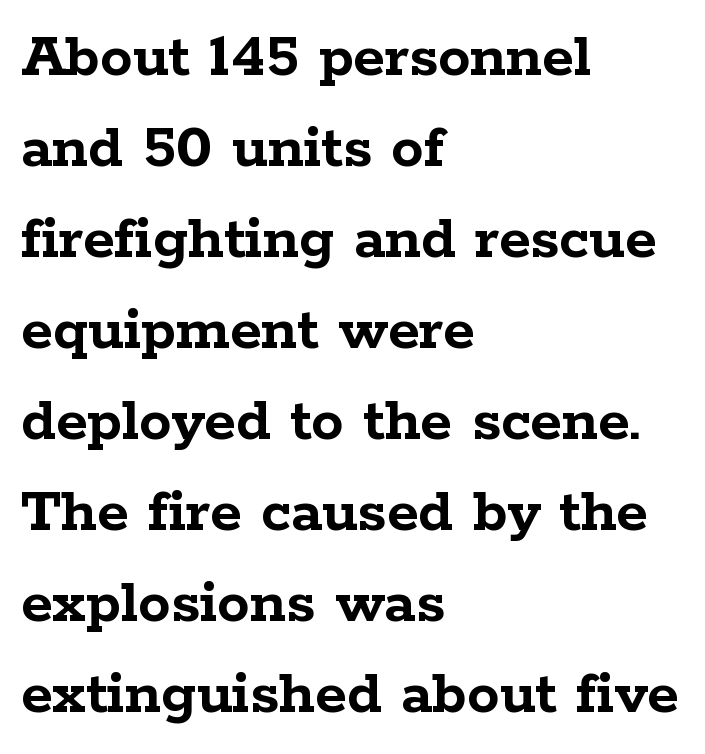
The rendering anchors every line to the left-hand side. Each row of text sits above clean, open space. Note the varied advance widths — an 'i' is clearly narrower than an 'm'. The characters display serif detailing at their extremities. Every letter is thick-stroked: bold, no question. Observe the ordinary spacing: letters are neighbours, not strangers.
